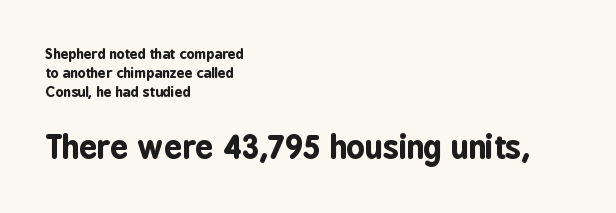
The image shows 32 px bold, condensed sans-serif type, upright; set left-aligned, normal line spacing (1.35x), normal letter spacing, not underlined; the second (bottom) block is 2.29x larger; low stroke contrast and a medium x-height.
